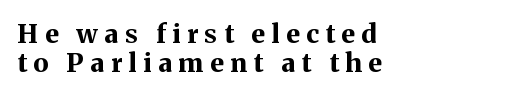
Q: Is the text bold? A: Yes.
Q: Is the text italic (slanted)? A: No, it is upright.
Q: Is the text underlined? A: No.
Q: How is the paragraph aligned? A: Left-aligned.
Q: Is the spacing between letters normal or unusually wide? A: Unusually wide.
Q: Is the spacing between lines tight, normal or loose? A: Tight.
